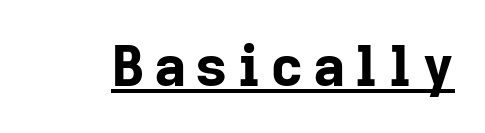
{"serif": "no", "italic": "no", "bold": "yes", "weight": "bold", "width": "normal", "stroke_contrast": "low", "x_height": "medium", "monospaced": "no", "underline": "yes", "glyph_px": 56}
